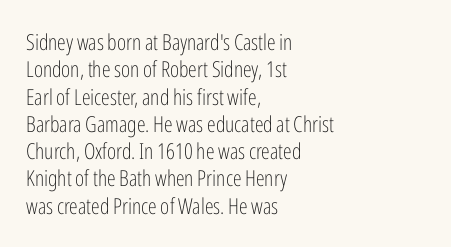
The image shows 22 px text type, upright; set left-aligned, line spacing 1.24x, normal letter spacing, not underlined.
